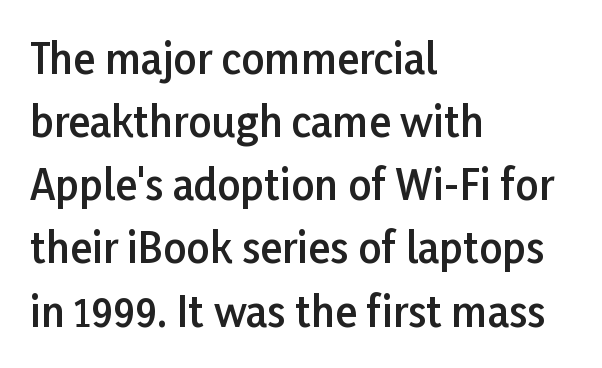
Does the lettering tilt? It doesn't — this is upright. Check under the words: just untouched page. Look at the stroke-to-counter ratio: somewhat heavy, a semibold. This sample has the flowing, uneven cadence of proportional lettering. In CSS terms this would be text-align: left. Short note: letters normally spaced.
